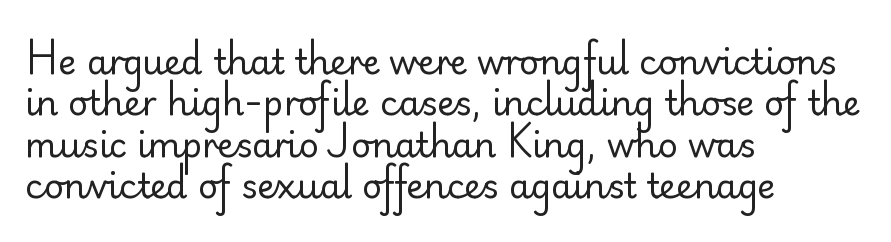
The image shows 34 px regular-weight sans-serif type, upright; set left-aligned, line spacing 1.22x, normal letter spacing, not underlined; low stroke contrast and a small x-height.
